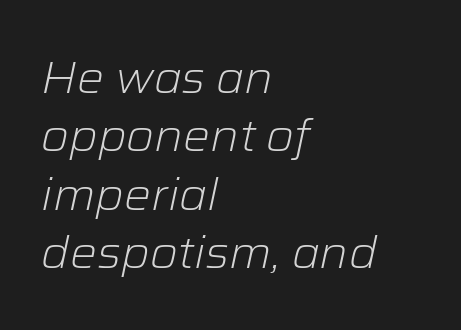
The baseline area is clear. Reading down the column, the eye jumps a familiar distance to each next line. Spacing verdict: proportional, widths tailored to each character. Standard letterfit; no display-style spreading of the glyphs. Notice how the stems are inclined rather than vertical — that's the hallmark of italics. The weight would be labelled regular, book, light, or lighter still.
